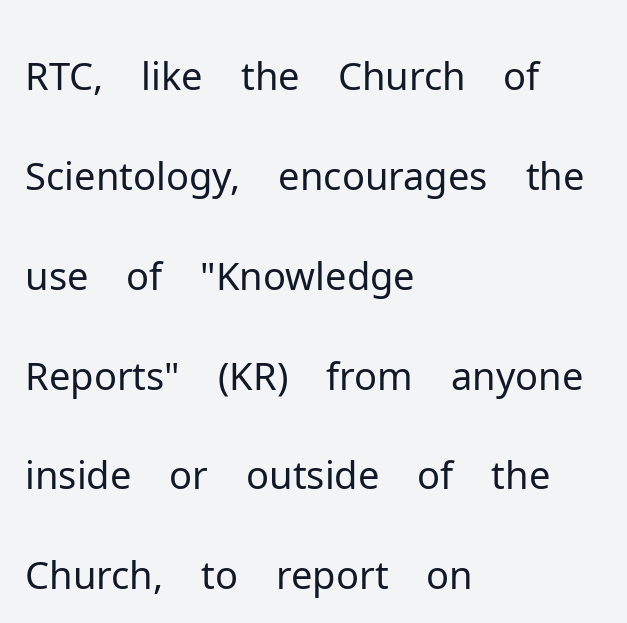
Q: Is the text bold? A: No.
Q: Is the text italic (slanted)? A: No, it is upright.
Q: Is the typeface a serif or a sans-serif typeface? A: Sans-serif.
Q: Is the text underlined? A: No.
Q: How is the paragraph aligned? A: Left-aligned.
Q: Is the spacing between letters normal or unusually wide? A: Normal.
Q: Is the spacing between lines tight, normal or loose? A: Normal.
Q: Width (condensed, normal, or wide)? A: Normal.
Q: Stroke contrast? A: Low.
Q: x-height? A: Medium.
Q: Monospaced? A: No.
